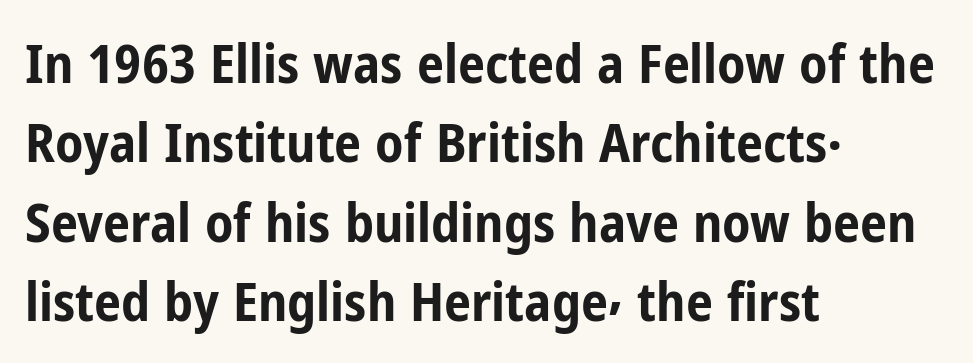
The image shows 54 px bold, condensed sans-serif type, upright; set left-aligned, normal line spacing (1.47x), normal letter spacing, not underlined; low stroke contrast and a medium x-height.
